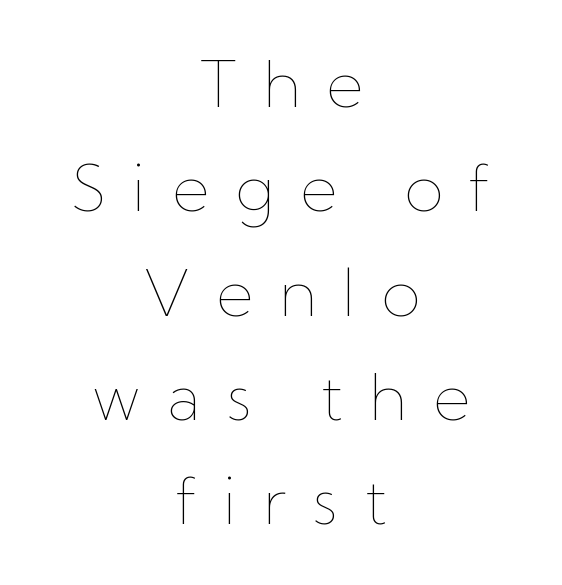
The image shows 64 px thin type, upright; set centered, normal line spacing (1.63x), unusually wide letter spacing (+0.4 em), not underlined; low stroke contrast and a medium x-height.
